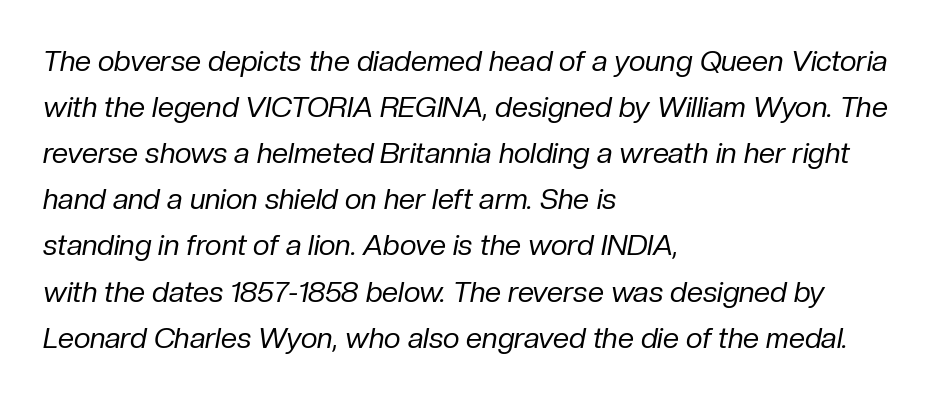
Q: Is the text bold? A: No.
Q: Is the text italic (slanted)? A: Yes, it leans right by about 10 degrees.
Q: Is the text underlined? A: No.
Q: How is the paragraph aligned? A: Left-aligned.
Q: Is the spacing between letters normal or unusually wide? A: Normal.
Q: Is the spacing between lines tight, normal or loose? A: Normal.
Q: Width (condensed, normal, or wide)? A: Normal.
Q: Stroke contrast? A: Low.
Q: x-height? A: Medium.
Q: Monospaced? A: No.
